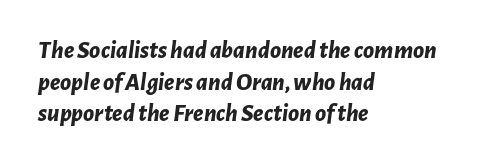
Q: Is the text bold? A: Yes.
Q: Is the text italic (slanted)? A: Yes, it leans right by about 7 degrees.
Q: Is the text underlined? A: No.
Q: How is the paragraph aligned? A: Left-aligned.
Q: Is the spacing between letters normal or unusually wide? A: Normal.
Q: Is the spacing between lines tight, normal or loose? A: Normal.
